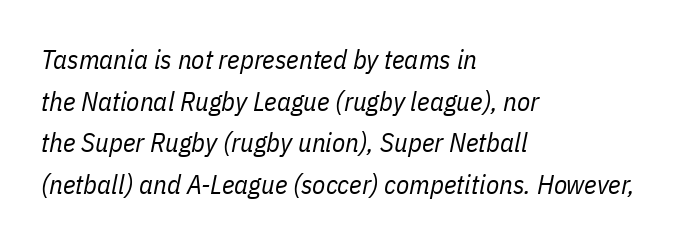
Short note: letters normally spaced. The passage shown leans; its letterforms are oblique. Is the type heavy? It reads as light-to-regular instead. These lines are set flush left with a ragged right edge.
